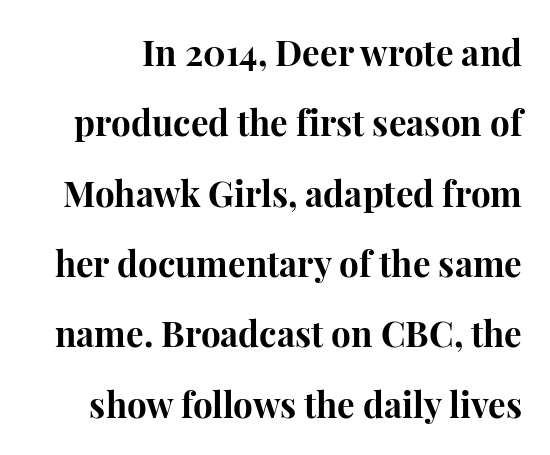
The image shows 35 px bold serif type, upright; set loose line spacing (2.01x), normal letter spacing, not underlined; high stroke contrast and a medium x-height.
